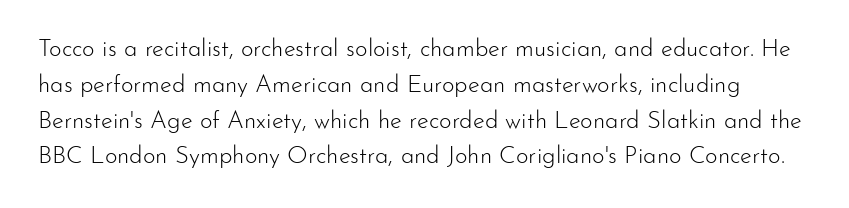
Caption: face not bold, strokes unweighted. Nobody drew a line under any word here. Every stem runs plumb, perpendicular to the baseline. The space between consecutive lines is moderate.
